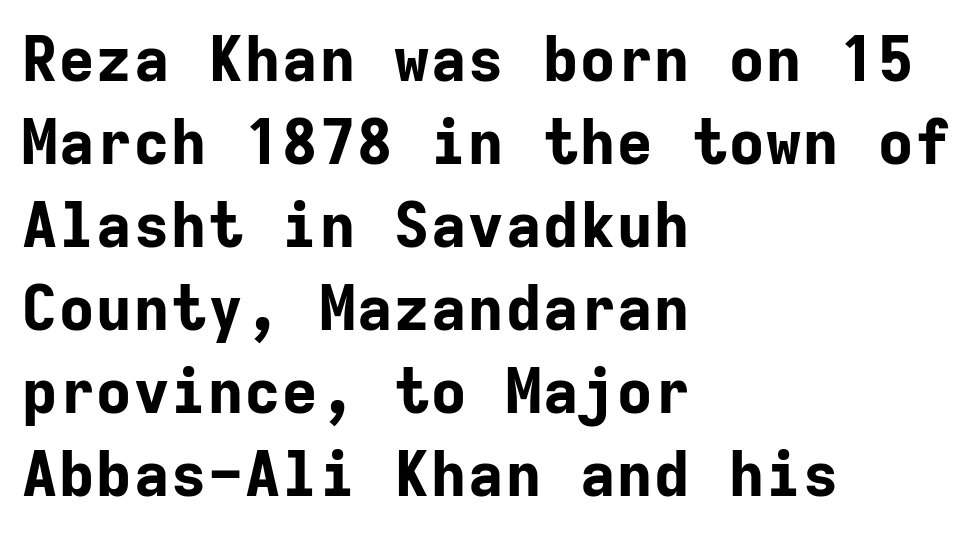
The image shows 62 px bold sans-serif type, upright, monospaced; set left-aligned, normal line spacing (1.34x), normal letter spacing, not underlined; low stroke contrast and a medium x-height.
